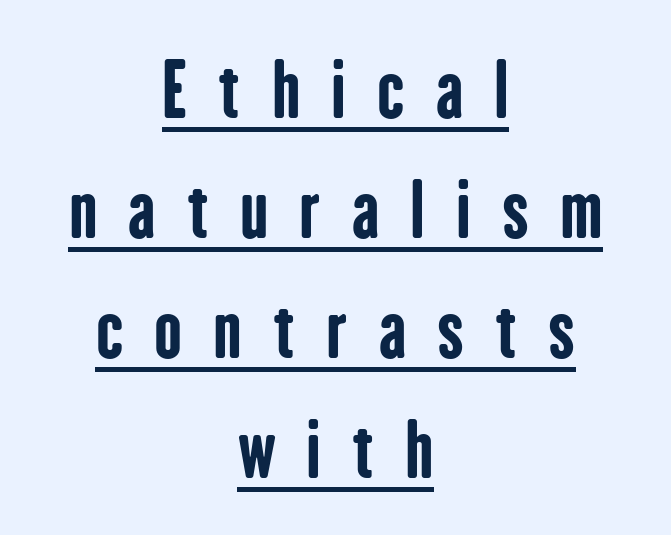
Q: Is the text bold? A: Yes.
Q: Is the text italic (slanted)? A: No, it is upright.
Q: Is the typeface a serif or a sans-serif typeface? A: Sans-serif.
Q: Is the text underlined? A: Yes.
Q: How is the paragraph aligned? A: Centered.
Q: Is the spacing between letters normal or unusually wide? A: Unusually wide.
Q: Is the spacing between lines tight, normal or loose? A: Normal.
Q: Width (condensed, normal, or wide)? A: Condensed.
Q: Stroke contrast? A: Low.
Q: x-height? A: Medium.
Q: Monospaced? A: No.
